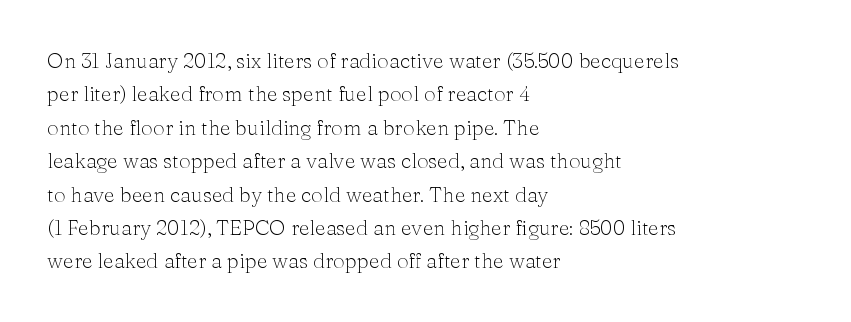
The image shows 21 px text type, upright; set left-aligned, normal line spacing (1.59x), normal letter spacing, not underlined.
